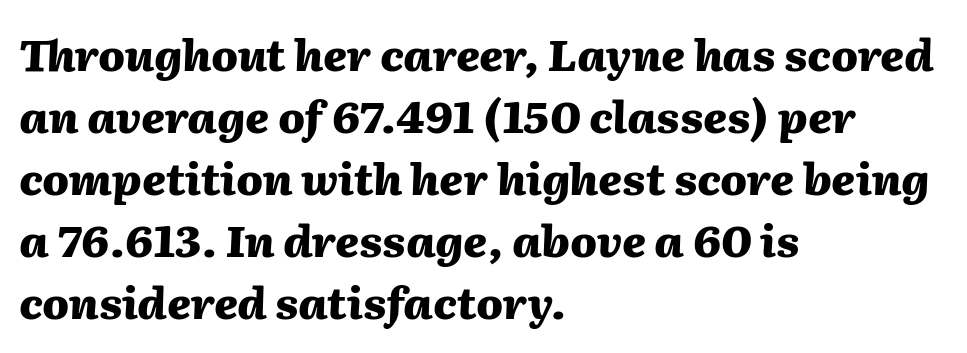
These lines are set flush left with a ragged right edge. Character widths vary here, with narrow letters taking less room than wide ones. These lines carry a lot of weight — the face is fully bold. The zone under the glyphs is completely vacant. This sample uses plain, unmodified letter spacing. Every character sits at an angle, as italics do.
